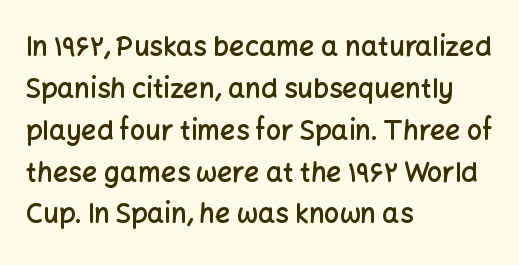
Q: Is the text bold? A: Semi-bold.
Q: Is the text italic (slanted)? A: No, it is upright.
Q: Is the text underlined? A: No.
Q: How is the paragraph aligned? A: Left-aligned.
Q: Is the spacing between letters normal or unusually wide? A: Normal.
Q: Is the spacing between lines tight, normal or loose? A: Normal.
